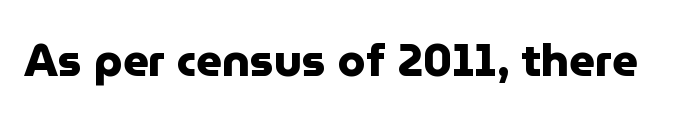
{"serif": "no", "italic": "no", "bold": "yes", "weight": "heavy", "width": "normal", "stroke_contrast": "low", "x_height": "medium", "monospaced": "no", "underline": "no", "letter_spacing": "normal", "letter_spacing_em": 0.0, "glyph_px": 45}
